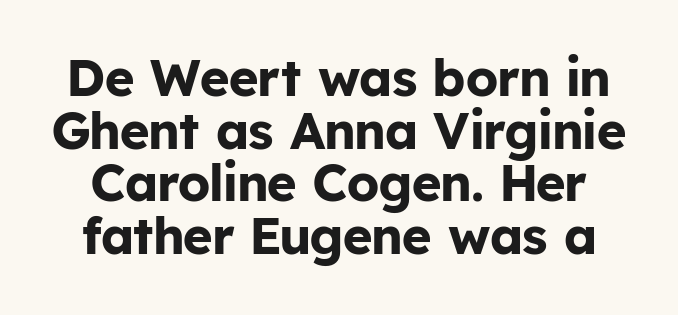
Q: Is the text bold? A: Yes.
Q: Is the text italic (slanted)? A: No, it is upright.
Q: Is the typeface a serif or a sans-serif typeface? A: Sans-serif.
Q: Is the text underlined? A: No.
Q: Is the spacing between letters normal or unusually wide? A: Normal.
Q: Is the spacing between lines tight, normal or loose? A: Tight.
Q: Width (condensed, normal, or wide)? A: Normal.
Q: Stroke contrast? A: Low.
Q: x-height? A: Medium.
Q: Monospaced? A: No.
